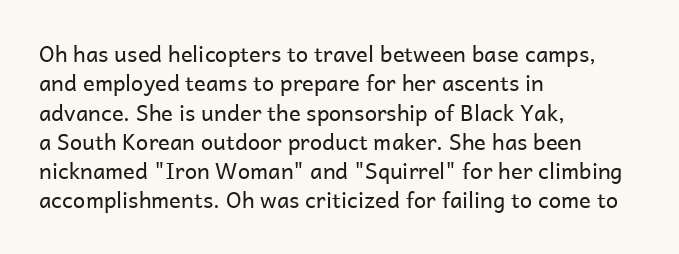
Caption: face not bold, strokes unweighted. Whoever set this chose a conventional vertical rhythm. This sample uses plain, unmodified letter spacing. The lettering stays uniformly vertical, giving the passage a roman look. Rule under the text: the space is simply empty.
